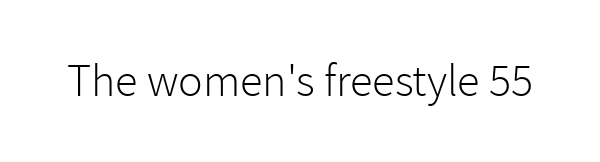
Q: Is the text bold? A: No.
Q: Is the text italic (slanted)? A: No, it is upright.
Q: Is the typeface a serif or a sans-serif typeface? A: Sans-serif.
Q: Is the text underlined? A: No.
Q: Is the spacing between letters normal or unusually wide? A: Normal.
Q: Width (condensed, normal, or wide)? A: Normal.
Q: Stroke contrast? A: Low.
Q: x-height? A: Medium.
Q: Monospaced? A: No.
